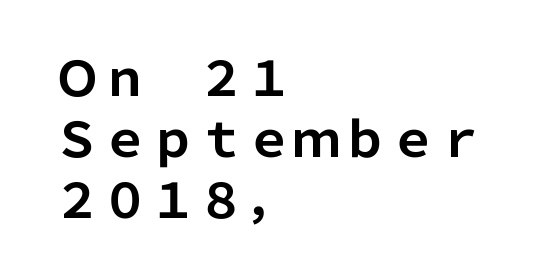
{"serif": "no", "italic": "no", "bold": "yes", "weight": "bold", "width": "normal", "stroke_contrast": "low", "x_height": "medium", "monospaced": "no", "underline": "no", "align": "left", "line_spacing": "normal", "line_spacing_ratio": 1.27, "letter_spacing": "normal", "letter_spacing_em": 0.0, "glyph_px": 48}
